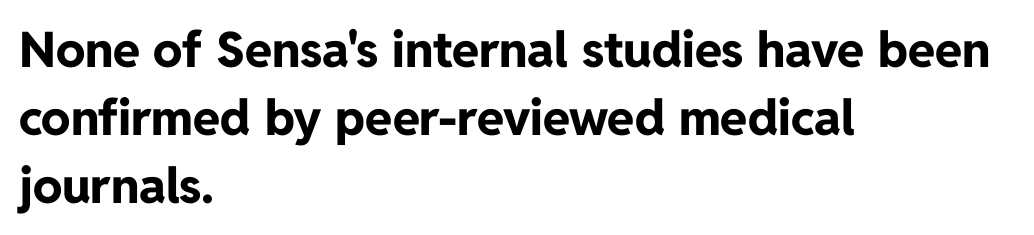
The image shows 49 px bold sans-serif type, upright; set left-aligned, normal line spacing (1.39x), normal letter spacing, not underlined; low stroke contrast and a medium x-height.
